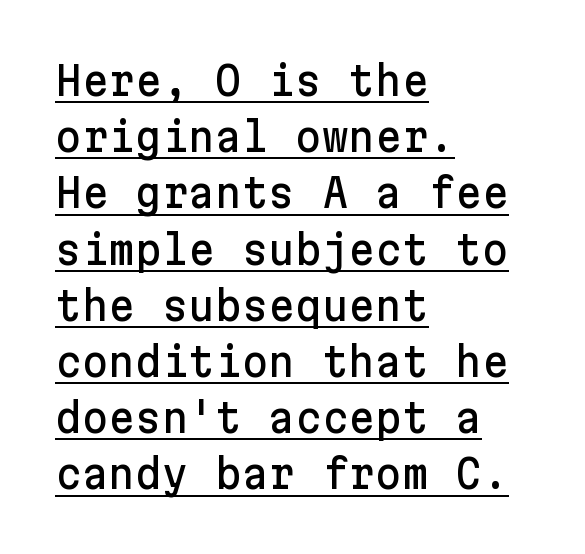
Q: Is the text italic (slanted)? A: No, it is upright.
Q: Is the typeface a serif or a sans-serif typeface? A: Sans-serif.
Q: Is the text underlined? A: Yes.
Q: How is the paragraph aligned? A: Left-aligned.
Q: Is the spacing between letters normal or unusually wide? A: Normal.
Q: Is the spacing between lines tight, normal or loose? A: Normal.
Q: Width (condensed, normal, or wide)? A: Normal.
Q: Stroke contrast? A: Low.
Q: x-height? A: Medium.
